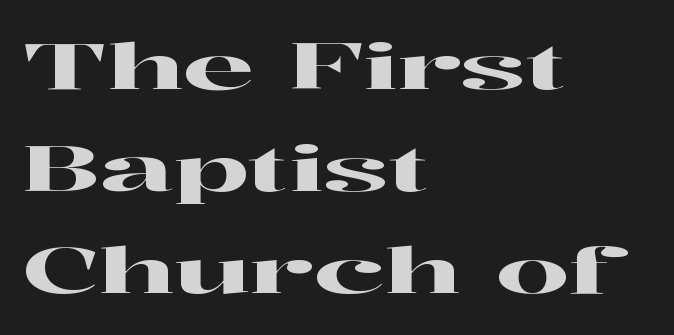
Q: Is the text italic (slanted)? A: No, it is upright.
Q: Is the typeface a serif or a sans-serif typeface? A: Serif.
Q: Is the text underlined? A: No.
Q: How is the paragraph aligned? A: Left-aligned.
Q: Is the spacing between letters normal or unusually wide? A: Normal.
Q: Is the spacing between lines tight, normal or loose? A: Normal.
Q: Width (condensed, normal, or wide)? A: Wide.
Q: Stroke contrast? A: High.
Q: x-height? A: Medium.
Q: Monospaced? A: No.
